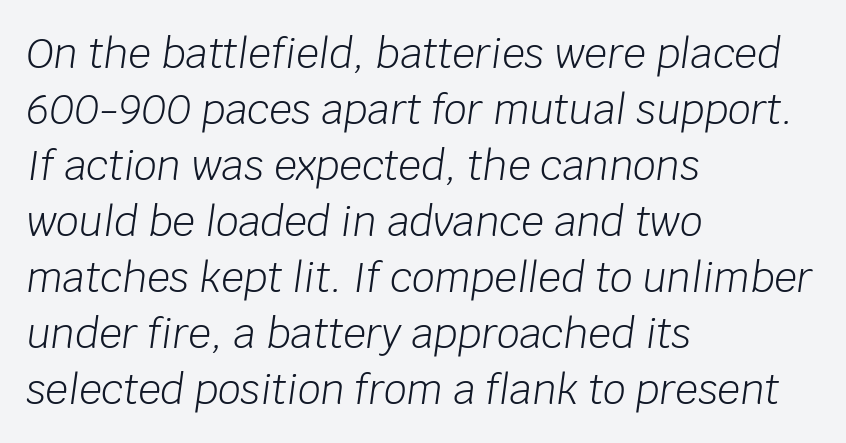
The image shows 40 px light type, italic (leaning right); set left-aligned, normal line spacing (1.4x), normal letter spacing, not underlined; low stroke contrast and a large x-height.
